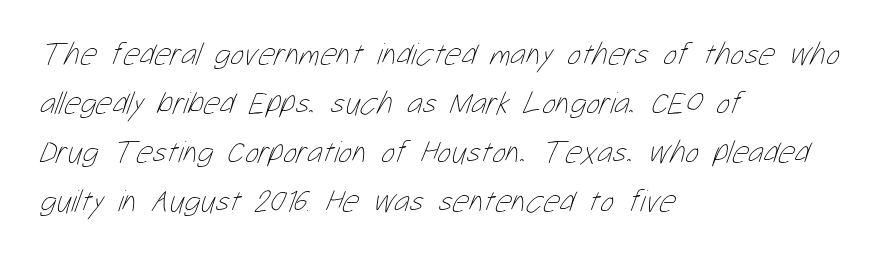
{"bold": "no", "weight": "thin", "width": "condensed", "stroke_contrast": "low", "x_height": "medium", "monospaced": "no", "underline": "no", "align": "left", "line_spacing": "normal", "line_spacing_ratio": 1.53, "letter_spacing": "normal", "letter_spacing_em": 0.0, "glyph_px": 32}
